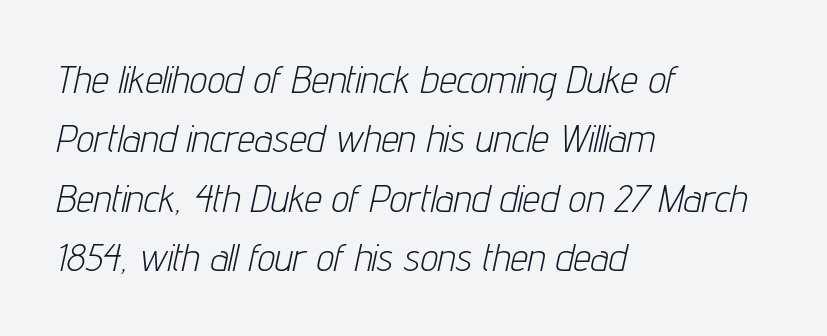
{"italic": "yes", "lean": "right", "slant_degrees": 12, "bold": "no", "weight": "light", "width": "condensed", "stroke_contrast": "low", "x_height": "medium", "monospaced": "no", "underline": "no", "align": "left", "line_spacing": "normal", "line_spacing_ratio": 1.52, "letter_spacing": "normal", "letter_spacing_em": 0.0, "glyph_px": 39}
